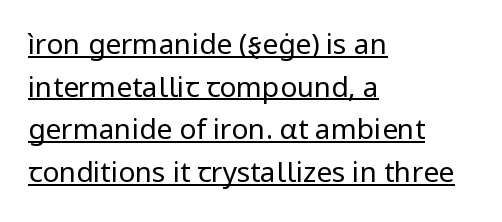
The image shows 28 px regular-weight sans-serif type, upright; set left-aligned, normal line spacing (1.52x), normal letter spacing, underlined; low stroke contrast and a medium x-height.
